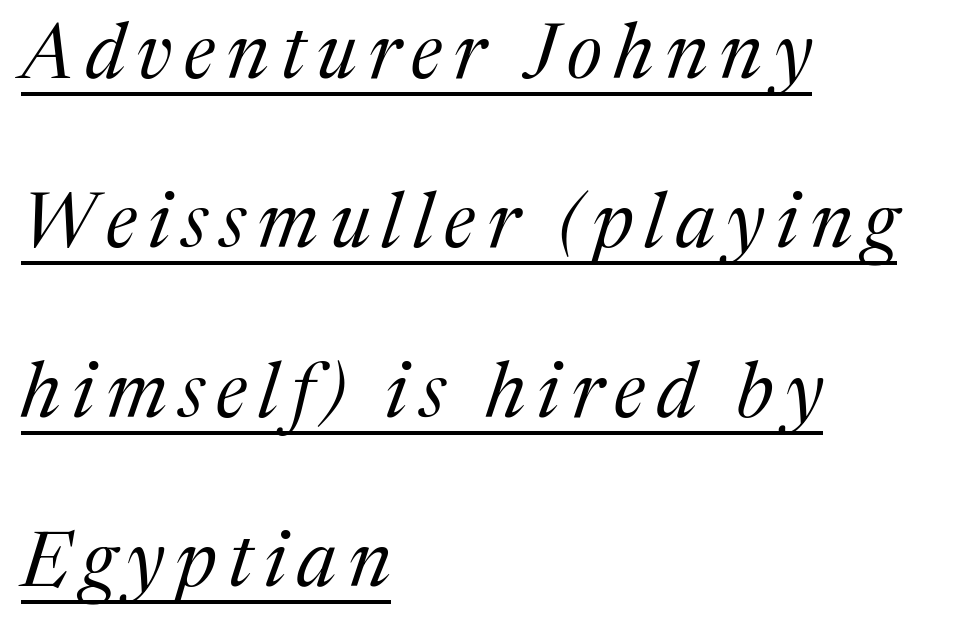
The image shows 77 px regular-weight serif type, italic (leaning right); set left-aligned, loose line spacing (2.2x), underlined; medium stroke contrast and a medium x-height.
